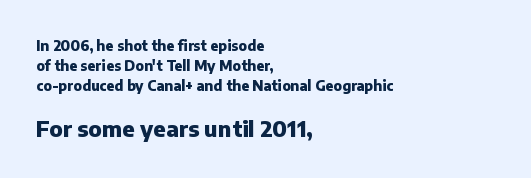
The image shows 22 px bold type, upright; set left-aligned, normal line spacing (1.43x), normal letter spacing, not underlined; the second (bottom) block is 1.57x larger.
